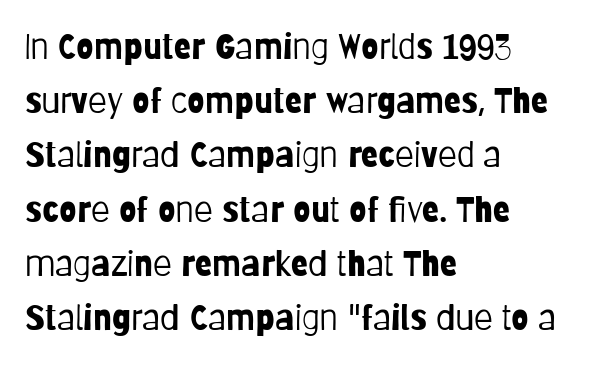
Look at the tracking — it's just the regular setting, nothing added. Every stem runs plumb, perpendicular to the baseline. Typographically, this falls in the sans-serif category. Anything drawn beneath the words? Only blank space.
